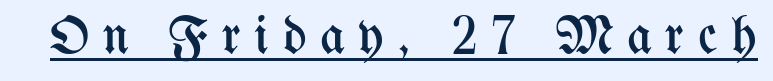
This rendering features underlined lettering. No letter is thick-stroked: the sample isn't bold. How are the letters spaced? Widely, with obvious added tracking. The letters stand straight up with perfectly vertical stems.
